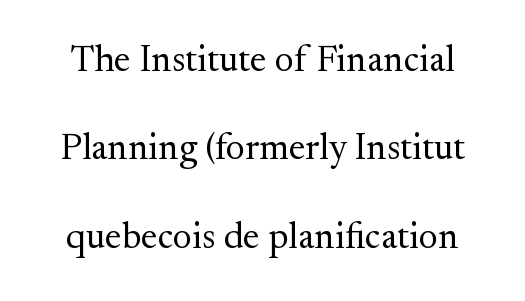
The image shows 37 px regular-weight serif type, upright; set loose line spacing (2.39x), normal letter spacing, not underlined; medium stroke contrast and a small x-height.
